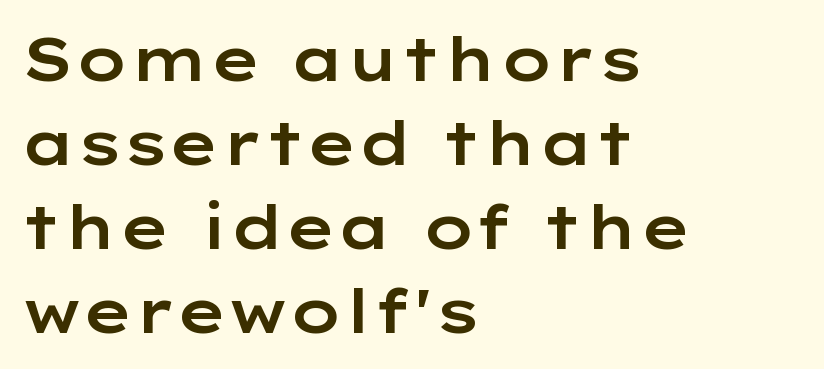
{"serif": "no", "italic": "no", "width": "wide", "stroke_contrast": "low", "x_height": "medium", "monospaced": "no", "underline": "no", "align": "left", "line_spacing": "normal", "line_spacing_ratio": 1.4, "letter_spacing": "normal", "letter_spacing_em": 0.0, "glyph_px": 60}
